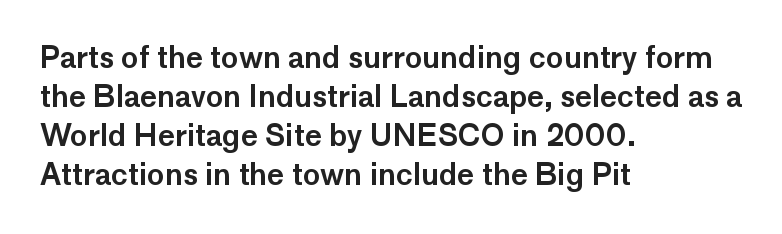
Q: Is the text italic (slanted)? A: No, it is upright.
Q: Is the typeface a serif or a sans-serif typeface? A: Sans-serif.
Q: Is the text underlined? A: No.
Q: How is the paragraph aligned? A: Left-aligned.
Q: Is the spacing between letters normal or unusually wide? A: Normal.
Q: Is the spacing between lines tight, normal or loose? A: Normal.
Q: Width (condensed, normal, or wide)? A: Normal.
Q: Stroke contrast? A: Low.
Q: x-height? A: Medium.
Q: Monospaced? A: No.
